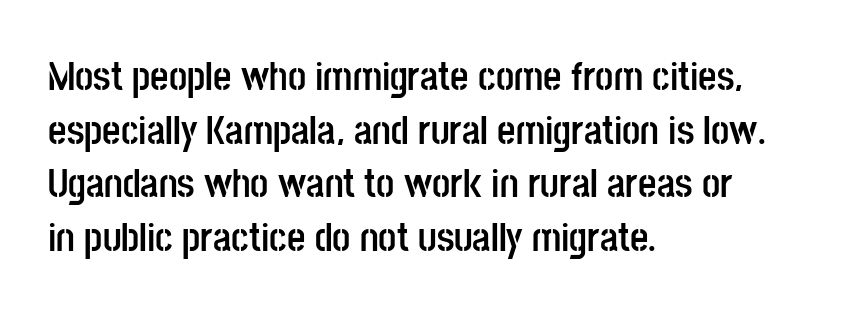
The image shows 40 px semibold, condensed sans-serif type, upright; set left-aligned, normal line spacing (1.34x), normal letter spacing, not underlined; low stroke contrast and a large x-height.
